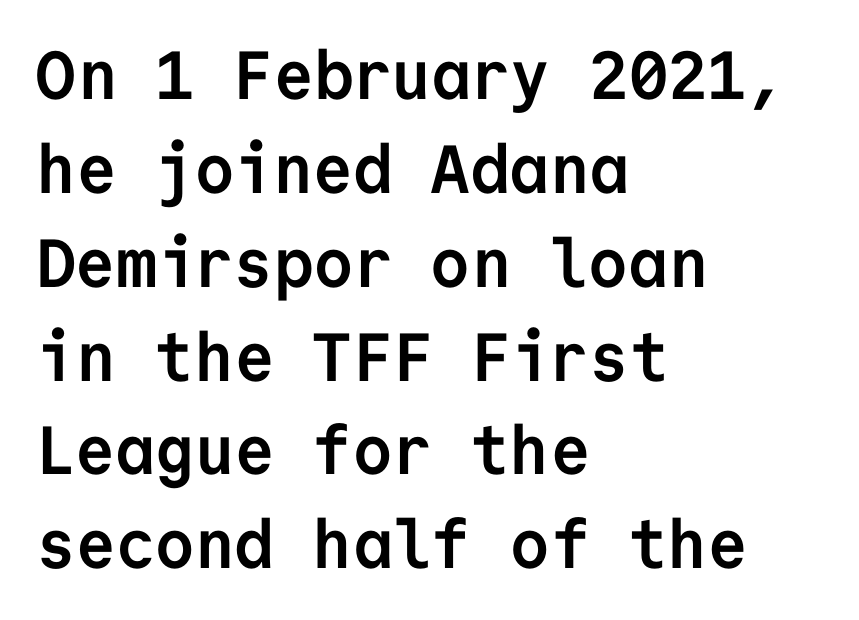
The image shows 68 px semibold sans-serif type, upright, monospaced; set left-aligned, normal line spacing (1.38x), normal letter spacing, not underlined; low stroke contrast and a medium x-height.
